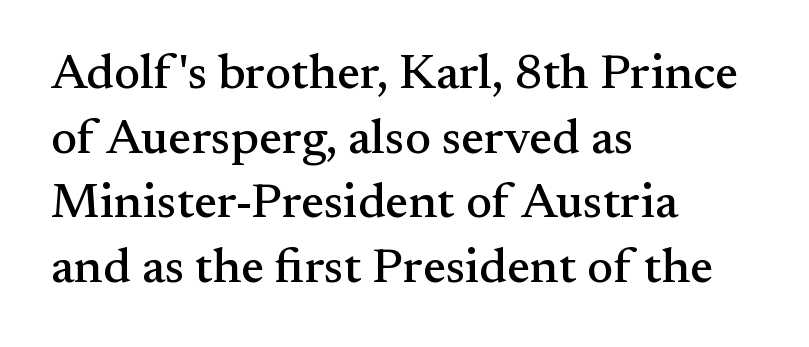
The leading is moderate, giving the passage an even texture. A typesetter would label this face a serif. The typesetter chose a ragged-right arrangement here. Look at the tracking — it's just the regular setting, nothing added. The rendering uses natural spacing where letterforms have individual widths.
